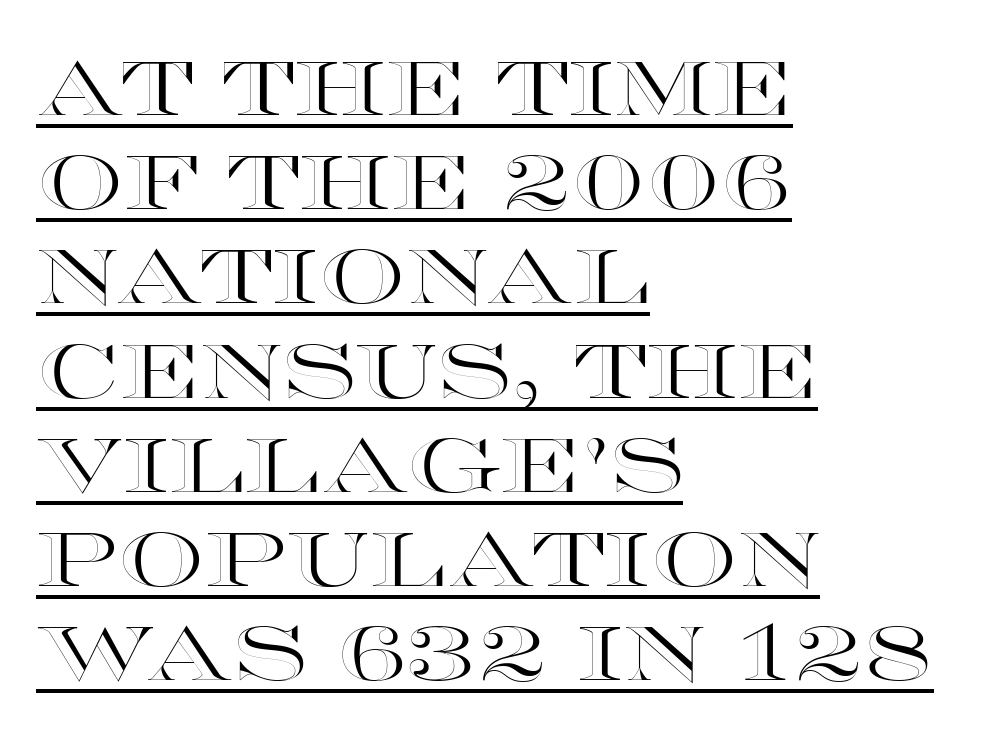
The image shows 76 px wide type, upright; set left-aligned, line spacing 1.24x, normal letter spacing, underlined; a large x-height.
